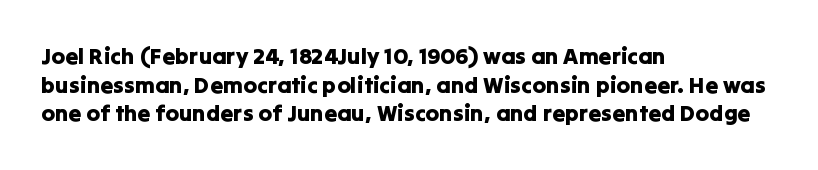
The image shows 23 px text type, upright; set left-aligned, line spacing 1.24x, normal letter spacing, not underlined.
